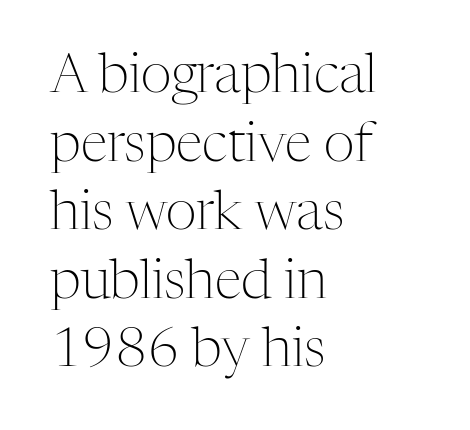
Q: Is the text bold? A: No.
Q: Is the text italic (slanted)? A: No, it is upright.
Q: Is the typeface a serif or a sans-serif typeface? A: Serif.
Q: Is the text underlined? A: No.
Q: How is the paragraph aligned? A: Left-aligned.
Q: Is the spacing between letters normal or unusually wide? A: Normal.
Q: Is the spacing between lines tight, normal or loose? A: Normal.
Q: Width (condensed, normal, or wide)? A: Normal.
Q: Stroke contrast? A: Medium.
Q: x-height? A: Medium.
Q: Monospaced? A: No.
